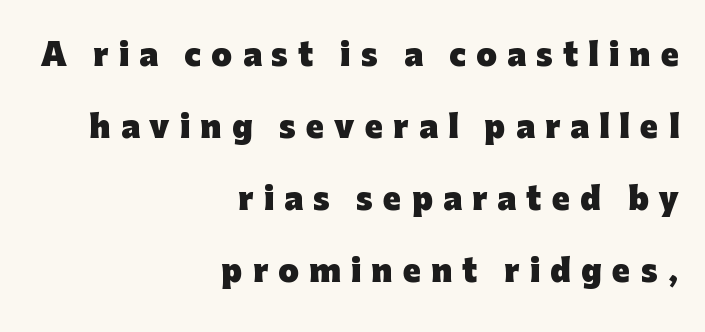
{"serif": "no", "italic": "no", "bold": "yes", "weight": "heavy", "width": "normal", "stroke_contrast": "low", "x_height": "medium", "monospaced": "no", "underline": "no", "align": "right", "line_spacing": "loose", "line_spacing_ratio": 2.4, "letter_spacing": "wide", "letter_spacing_em": 0.34, "glyph_px": 30}
